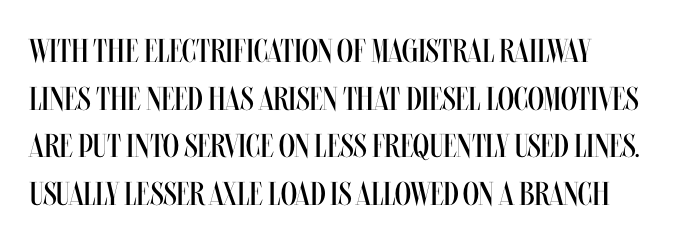
The designer left line spacing at the default. The letters stand upright; this is a roman face. The horizontal fit of the characters is conventional and even. Stroke thickness stays within the range of a standard reading face or lighter. Do the characters align in a grid? No, the font is proportional.
